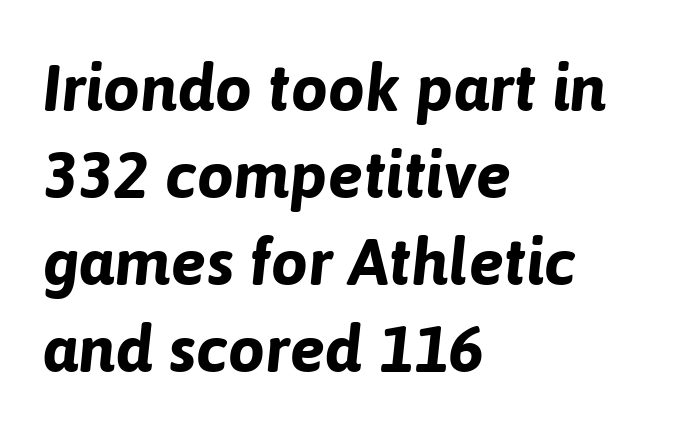
{"italic": "yes", "lean": "right", "slant_degrees": 6, "bold": "yes", "weight": "bold", "width": "normal", "stroke_contrast": "low", "x_height": "medium", "monospaced": "no", "underline": "no", "align": "left", "line_spacing": "normal", "line_spacing_ratio": 1.32, "letter_spacing": "normal", "letter_spacing_em": 0.0, "glyph_px": 66}
